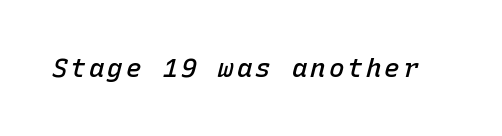
The image shows 26 px text type, italic (leaning right); set not underlined.
